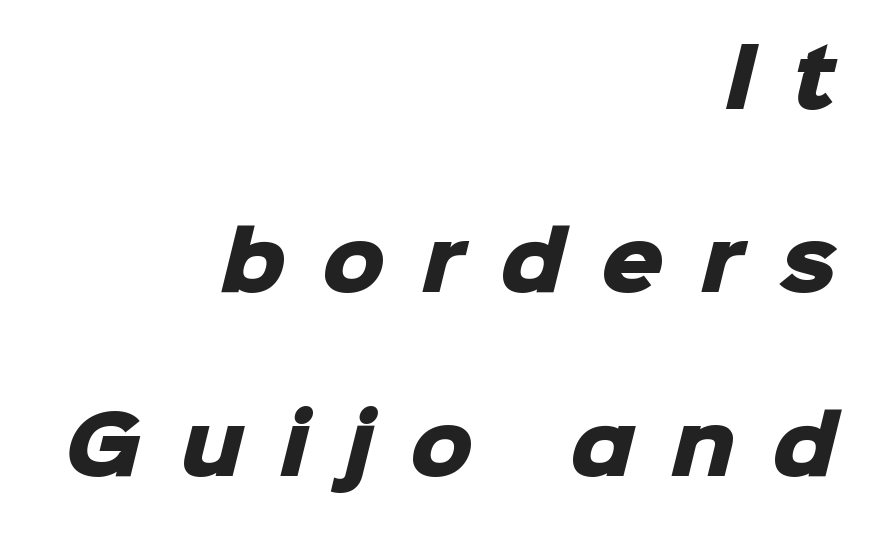
Q: Is the text bold? A: Yes.
Q: Is the typeface a serif or a sans-serif typeface? A: Sans-serif.
Q: Is the text underlined? A: No.
Q: How is the paragraph aligned? A: Right-aligned.
Q: Is the spacing between letters normal or unusually wide? A: Unusually wide.
Q: Is the spacing between lines tight, normal or loose? A: Loose.
Q: Width (condensed, normal, or wide)? A: Normal.
Q: Stroke contrast? A: Low.
Q: x-height? A: Medium.
Q: Monospaced? A: No.
